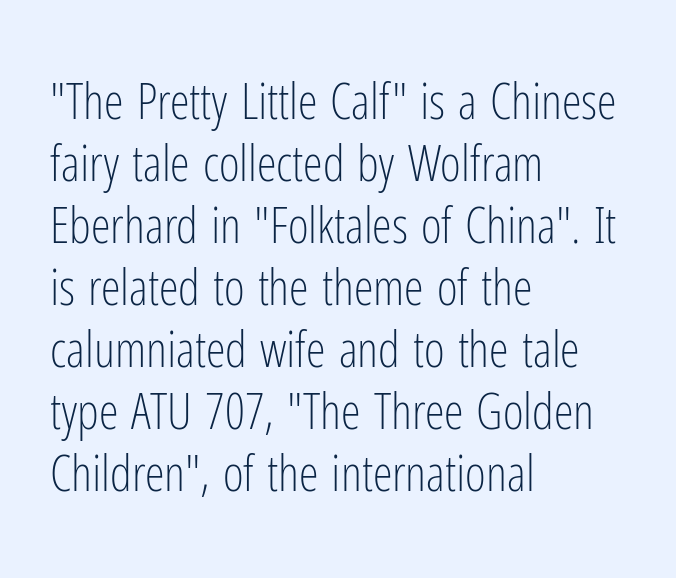
The image shows 50 px light, condensed sans-serif type, upright; set left-aligned, line spacing 1.24x, normal letter spacing, not underlined; low stroke contrast and a medium x-height.
